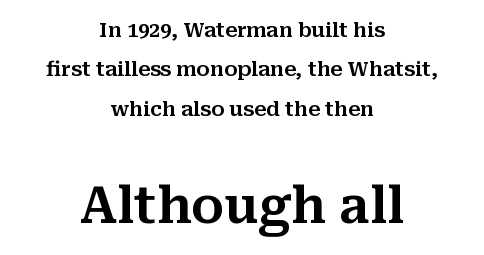
The image shows 50 px serif type, upright; set centered, loose line spacing (1.97x), normal letter spacing, not underlined; the second (bottom) block is 2.5x larger; medium stroke contrast and a medium x-height.
